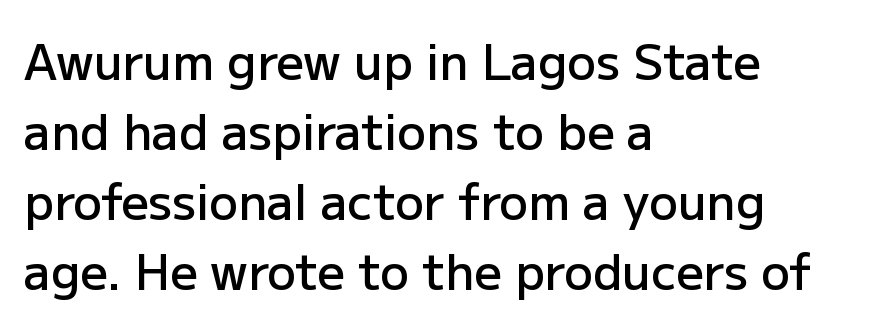
Each letter keeps its own natural width here, so spacing adapts to shape. The gaps between neighbouring characters are ordinary and unremarkable. The rag falls on the right side of this text block. Summary of weight: moderately heavy, a semibold. When letters stand straight like this, we call the style roman or upright.
